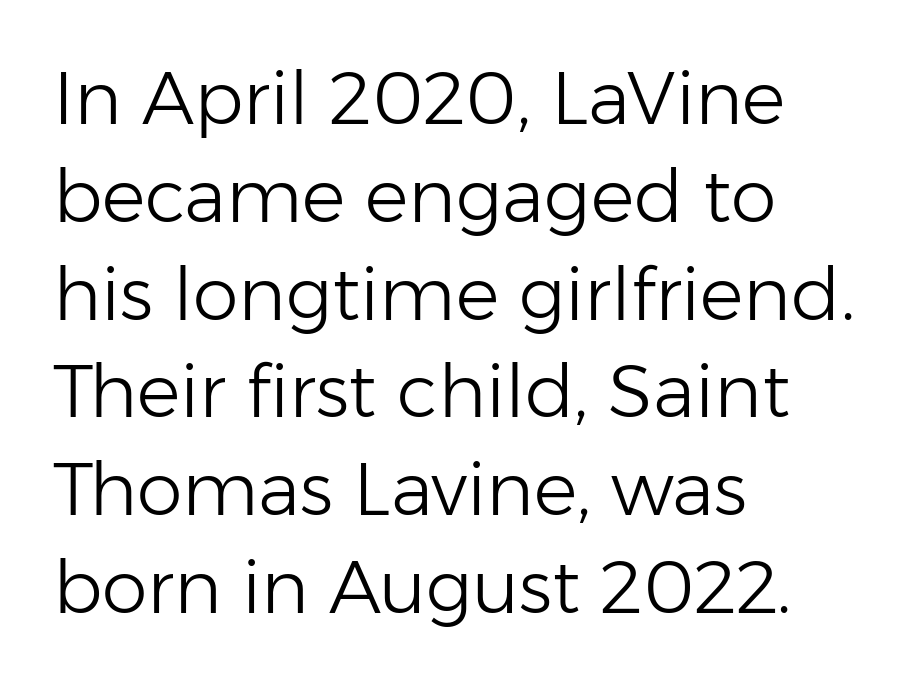
Q: Is the text bold? A: No.
Q: Is the text italic (slanted)? A: No, it is upright.
Q: Is the typeface a serif or a sans-serif typeface? A: Sans-serif.
Q: Is the text underlined? A: No.
Q: How is the paragraph aligned? A: Left-aligned.
Q: Is the spacing between letters normal or unusually wide? A: Normal.
Q: Is the spacing between lines tight, normal or loose? A: Normal.
Q: Width (condensed, normal, or wide)? A: Normal.
Q: Stroke contrast? A: Low.
Q: x-height? A: Medium.
Q: Monospaced? A: No.
